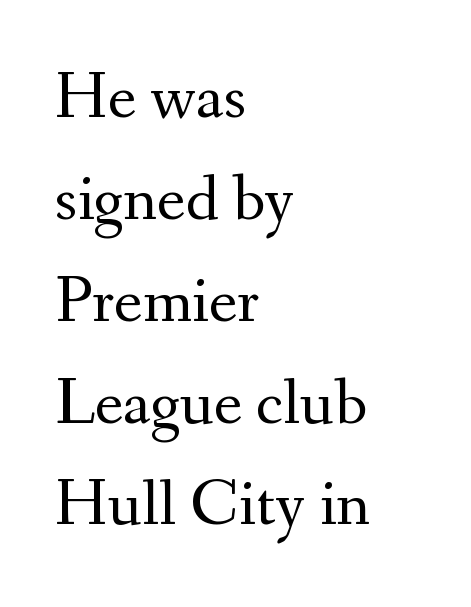
Is the block centered? No — it sits flush against the left margin. Designer's note — italics off, roman on. Summary of weight: not heavy and not bold. Tracking here is standard; glyphs follow each other at the usual distance. Has an underline been added? It has not. The rendering uses natural spacing where letterforms have individual widths.
